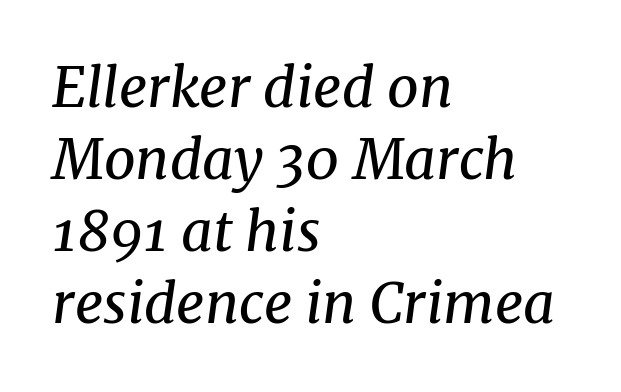
Looking at the ascenders, they clearly lean. Think of a printed novel: that variable character pitch is what you see here. Heft: none added — not bold. Honestly, there is no underline to notice here at all. In terms of letterspacing, this is plain default setting.
